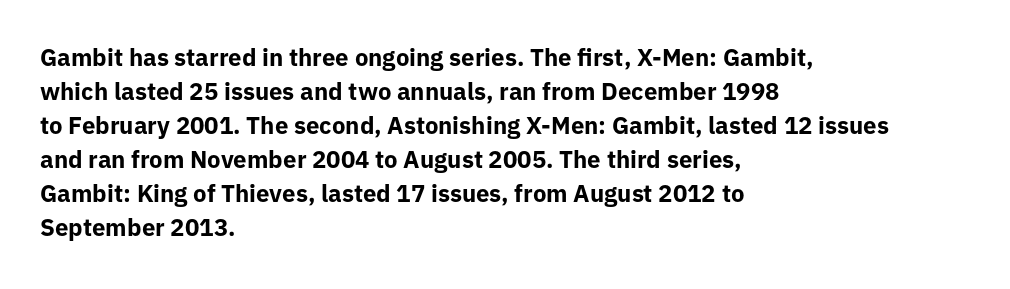
{"italic": "no", "bold": "yes", "underline": "no", "align": "left", "line_spacing": "normal", "line_spacing_ratio": 1.42, "letter_spacing": "normal", "letter_spacing_em": 0.0, "glyph_px": 24}
